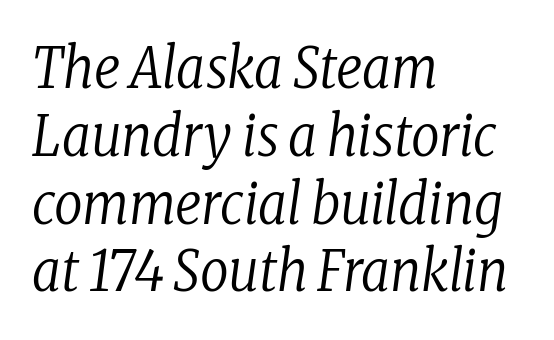
{"serif": "yes", "italic": "yes", "lean": "right", "slant_degrees": 8, "bold": "no", "weight": "regular", "width": "condensed", "stroke_contrast": "low", "x_height": "medium", "monospaced": "no", "underline": "no", "align": "left", "line_spacing_ratio": 1.21, "letter_spacing": "normal", "letter_spacing_em": 0.0, "glyph_px": 56}
